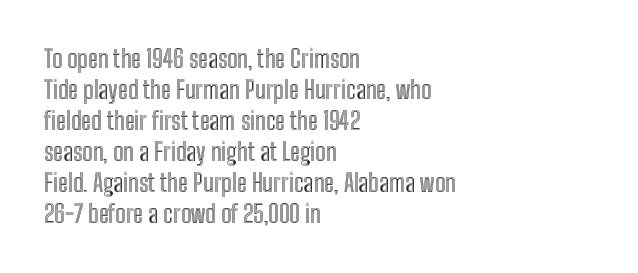
{"italic": "no", "underline": "no", "align": "left", "line_spacing": "normal", "line_spacing_ratio": 1.29, "letter_spacing": "normal", "letter_spacing_em": 0.0, "glyph_px": 24}
